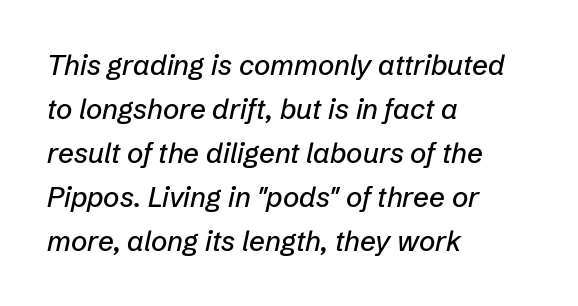
Q: Is the text italic (slanted)? A: Yes, it leans right by about 12 degrees.
Q: Is the text underlined? A: No.
Q: How is the paragraph aligned? A: Left-aligned.
Q: Is the spacing between letters normal or unusually wide? A: Normal.
Q: Is the spacing between lines tight, normal or loose? A: Normal.
Q: Width (condensed, normal, or wide)? A: Normal.
Q: Stroke contrast? A: Low.
Q: x-height? A: Medium.
Q: Monospaced? A: No.
